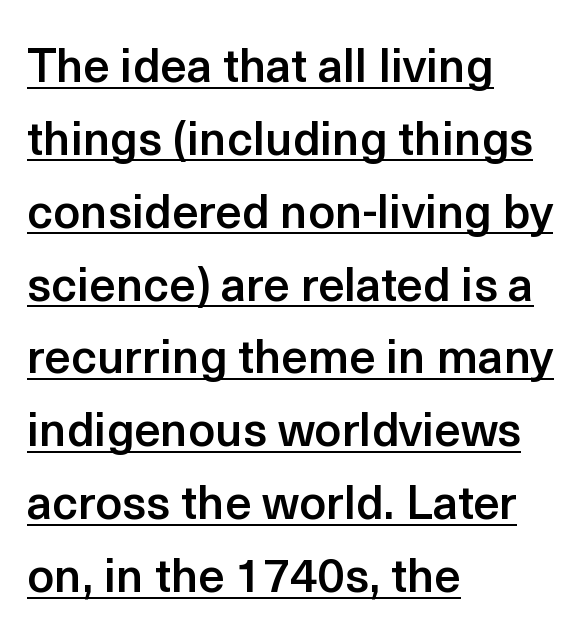
{"serif": "no", "italic": "no", "bold": "semi", "weight": "semibold", "width": "normal", "x_height": "medium", "monospaced": "no", "underline": "yes", "align": "left", "line_spacing": "normal", "line_spacing_ratio": 1.55, "letter_spacing": "normal", "letter_spacing_em": 0.0, "glyph_px": 47}
